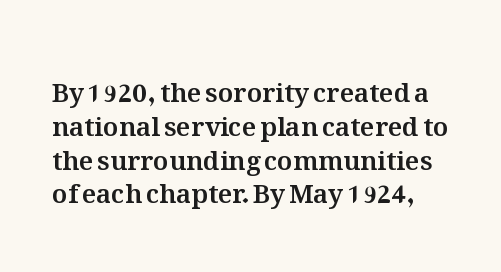
Reading down the column, the eye jumps a familiar distance to each next line. Italic? Not at all — the glyphs are vertical. Characters follow at the spacing the type designer built in. The zone under the glyphs is completely vacant.
